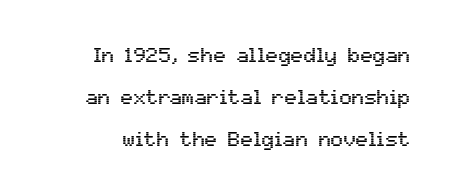
Short note: letters normally spaced. You can tell it's not italic because the verticals are truly vertical. Regarding leading, the lines here are spaced well apart. A clean baseline with only descenders dipping below it.
